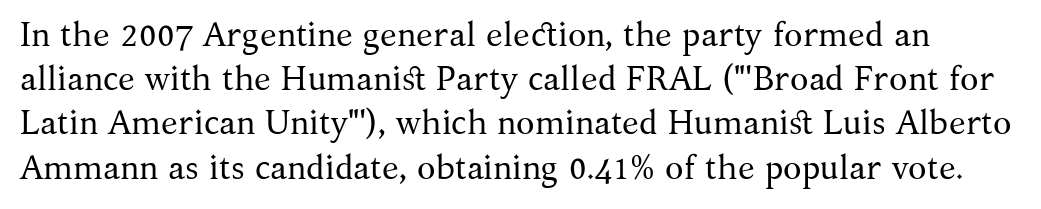
The image shows 34 px regular-weight serif type, upright; set normal line spacing (1.3x), normal letter spacing, not underlined; medium stroke contrast and a medium x-height.
